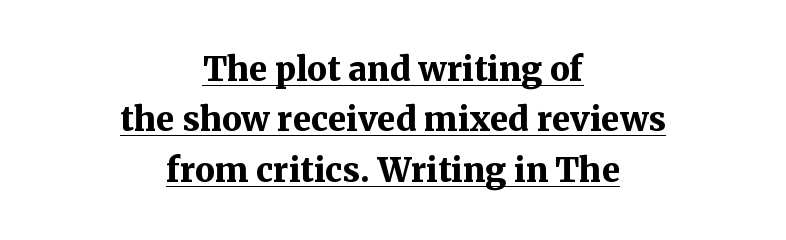
{"serif": "yes", "italic": "no", "bold": "yes", "weight": "bold", "width": "normal", "stroke_contrast": "medium", "x_height": "medium", "monospaced": "no", "underline": "yes", "align": "center", "line_spacing": "normal", "line_spacing_ratio": 1.53, "letter_spacing": "normal", "letter_spacing_em": 0.0, "glyph_px": 33}
